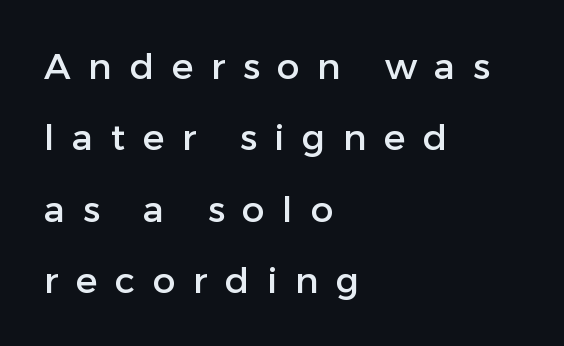
Q: Is the text italic (slanted)? A: No, it is upright.
Q: Is the typeface a serif or a sans-serif typeface? A: Sans-serif.
Q: Is the text underlined? A: No.
Q: How is the paragraph aligned? A: Left-aligned.
Q: Is the spacing between letters normal or unusually wide? A: Unusually wide.
Q: Is the spacing between lines tight, normal or loose? A: Loose.
Q: Width (condensed, normal, or wide)? A: Normal.
Q: Stroke contrast? A: Low.
Q: x-height? A: Medium.
Q: Monospaced? A: No.
